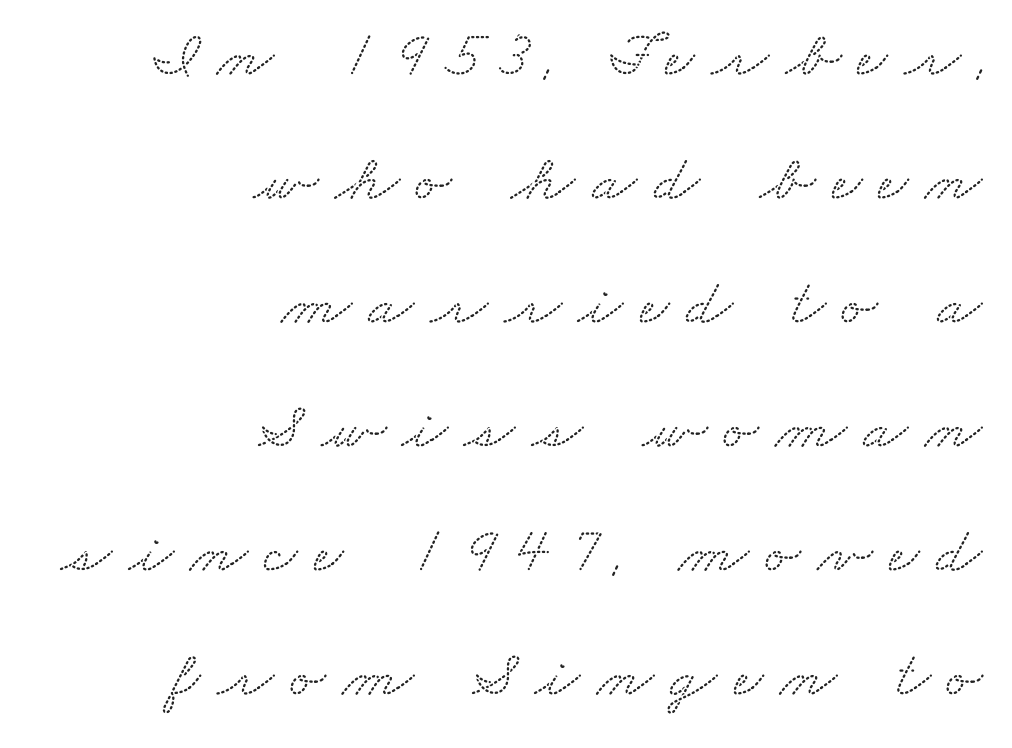
Observe the serifs anchoring each vertical stroke in this sample. The rendering inserts visible extra space after every character. Only glyphs here, with clear space below each row. The lines are quadded right. Looks like regular typesetting: each glyph gets only the width it needs.
